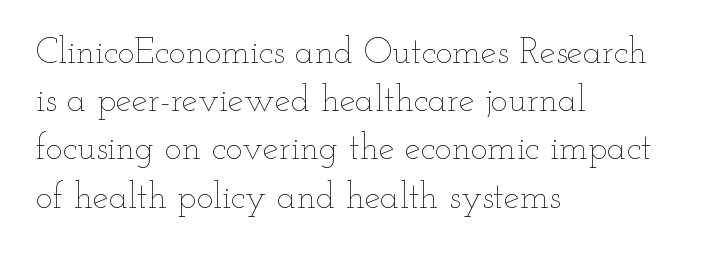
Spacing verdict: proportional, widths tailored to each character. Just letters on the line, the space beneath them empty. The strokes are not fattened; the text isn't bold. Italic: no, the glyphs are upright roman.
